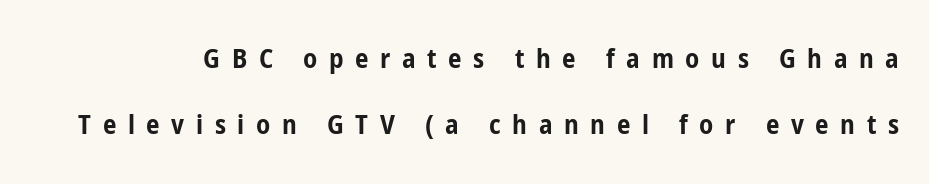
The image shows 27 px bold type, upright; set loose line spacing (2.43x), unusually wide letter spacing (+0.43 em), not underlined.
